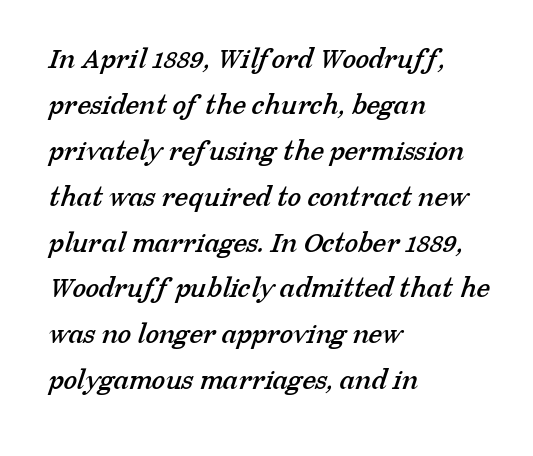
{"serif": "yes", "width": "normal", "stroke_contrast": "low", "x_height": "medium", "monospaced": "no", "underline": "no", "align": "left", "line_spacing": "normal", "line_spacing_ratio": 1.48, "letter_spacing": "normal", "letter_spacing_em": 0.0, "glyph_px": 31}
